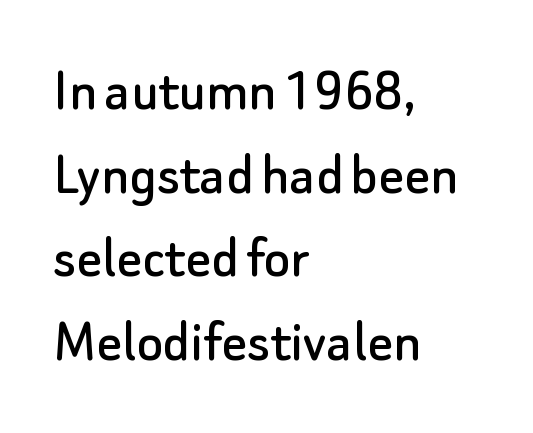
Q: Is the text italic (slanted)? A: No, it is upright.
Q: Is the typeface a serif or a sans-serif typeface? A: Sans-serif.
Q: Is the text underlined? A: No.
Q: How is the paragraph aligned? A: Left-aligned.
Q: Is the spacing between letters normal or unusually wide? A: Normal.
Q: Is the spacing between lines tight, normal or loose? A: Normal.
Q: Width (condensed, normal, or wide)? A: Normal.
Q: Stroke contrast? A: Low.
Q: x-height? A: Small.
Q: Monospaced? A: No.
